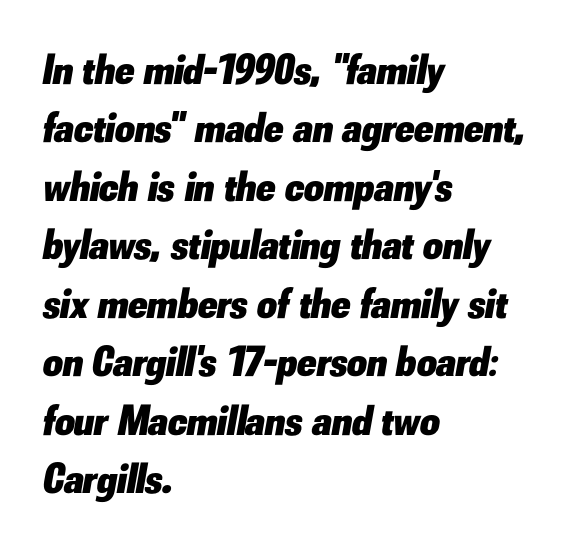
Q: Is the text bold? A: Yes.
Q: Is the text italic (slanted)? A: Yes, it leans right by about 10 degrees.
Q: Is the text underlined? A: No.
Q: How is the paragraph aligned? A: Left-aligned.
Q: Is the spacing between letters normal or unusually wide? A: Normal.
Q: Is the spacing between lines tight, normal or loose? A: Normal.
Q: Width (condensed, normal, or wide)? A: Normal.
Q: Stroke contrast? A: Low.
Q: x-height? A: Small.
Q: Monospaced? A: No.
